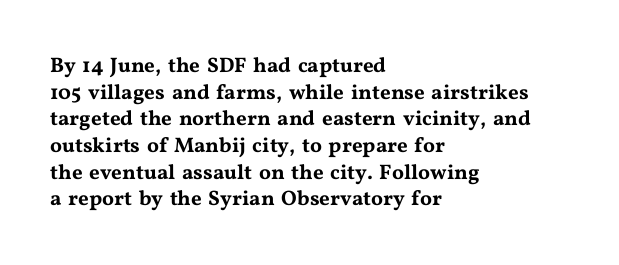
{"italic": "no", "underline": "no", "align": "left", "line_spacing": "normal", "line_spacing_ratio": 1.27, "letter_spacing": "normal", "letter_spacing_em": 0.0, "glyph_px": 21}
